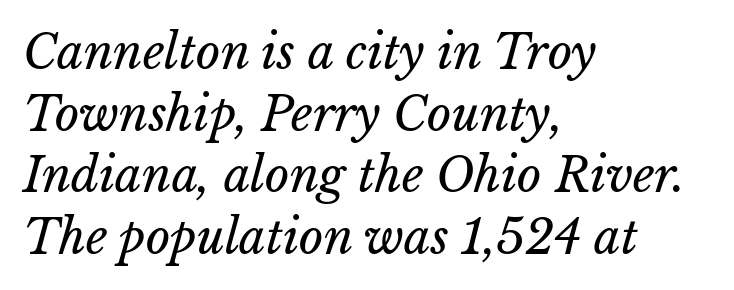
Observe the ordinary spacing: letters are neighbours, not strangers. Line beginnings align vertically; line endings do not. The rows are spaced the way most documents space them. Compared with a typical body face, this is equally light or lighter still. The gap between lines stays unmarked.
